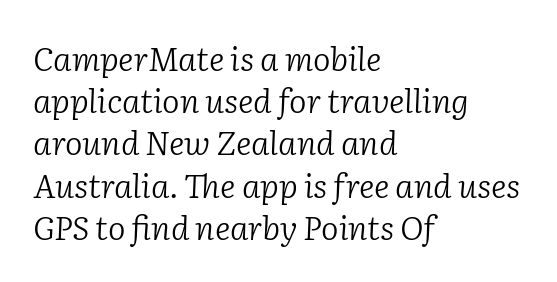
Q: Is the text bold? A: No.
Q: Is the text italic (slanted)? A: Yes, it leans right by about 2 degrees.
Q: Is the typeface a serif or a sans-serif typeface? A: Serif.
Q: Is the text underlined? A: No.
Q: How is the paragraph aligned? A: Left-aligned.
Q: Is the spacing between letters normal or unusually wide? A: Normal.
Q: Is the spacing between lines tight, normal or loose? A: Normal.
Q: Width (condensed, normal, or wide)? A: Normal.
Q: Stroke contrast? A: Low.
Q: x-height? A: Medium.
Q: Monospaced? A: No.
